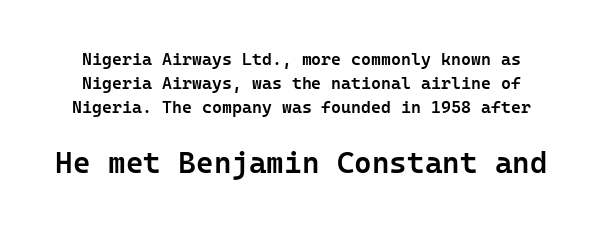
Q: Is the text bold? A: Semi-bold.
Q: Is the text italic (slanted)? A: No, it is upright.
Q: Is the typeface a serif or a sans-serif typeface? A: Sans-serif.
Q: Is the text underlined? A: No.
Q: Is the spacing between letters normal or unusually wide? A: Normal.
Q: Is the spacing between lines tight, normal or loose? A: Normal.
Q: Which block of text is set in a larger size, the first (top) or the second (bottom)? A: The second (bottom) one.
Q: Width (condensed, normal, or wide)? A: Normal.
Q: Stroke contrast? A: Low.
Q: x-height? A: Medium.
